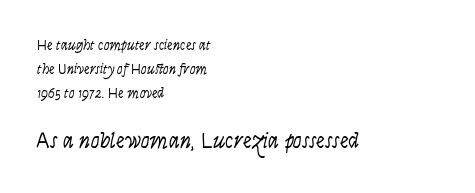
The image shows 22 px text type; set left-aligned, line spacing 1.73x, normal letter spacing, not underlined; the second (bottom) block is 1.57x larger.
